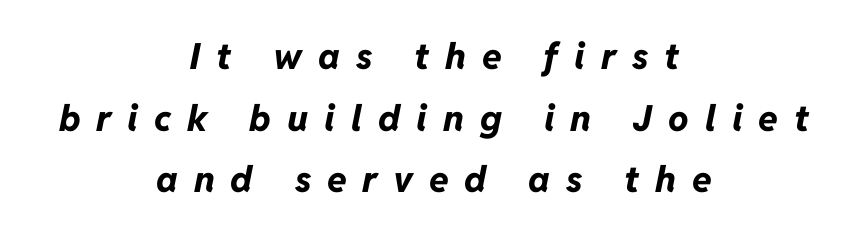
Q: Is the text bold? A: Yes.
Q: Is the text italic (slanted)? A: Yes, it leans right by about 11 degrees.
Q: Is the text underlined? A: No.
Q: How is the paragraph aligned? A: Centered.
Q: Is the spacing between letters normal or unusually wide? A: Unusually wide.
Q: Width (condensed, normal, or wide)? A: Normal.
Q: Stroke contrast? A: Low.
Q: x-height? A: Medium.
Q: Monospaced? A: No.
